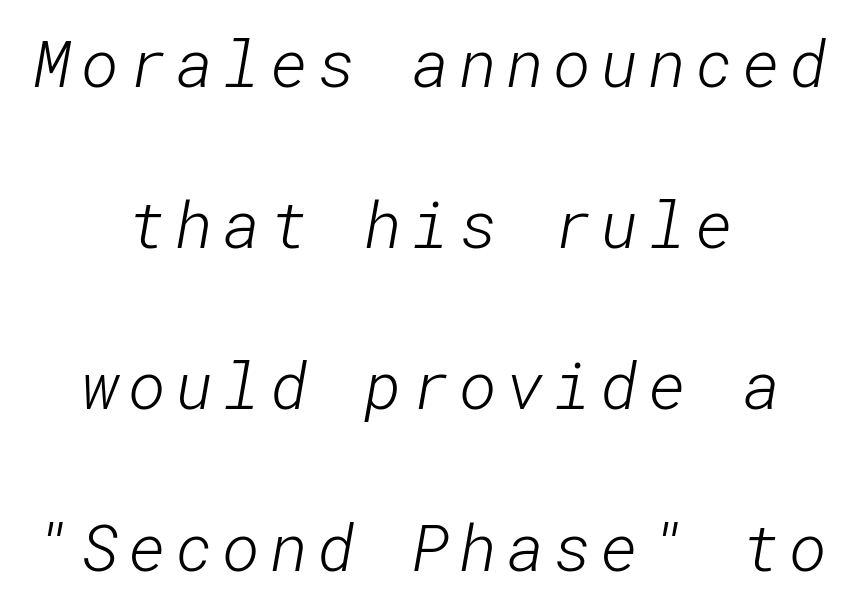
{"serif": "no", "bold": "no", "weight": "light", "width": "normal", "stroke_contrast": "low", "x_height": "medium", "underline": "no", "align": "center", "line_spacing": "loose", "line_spacing_ratio": 2.48, "glyph_px": 65}
